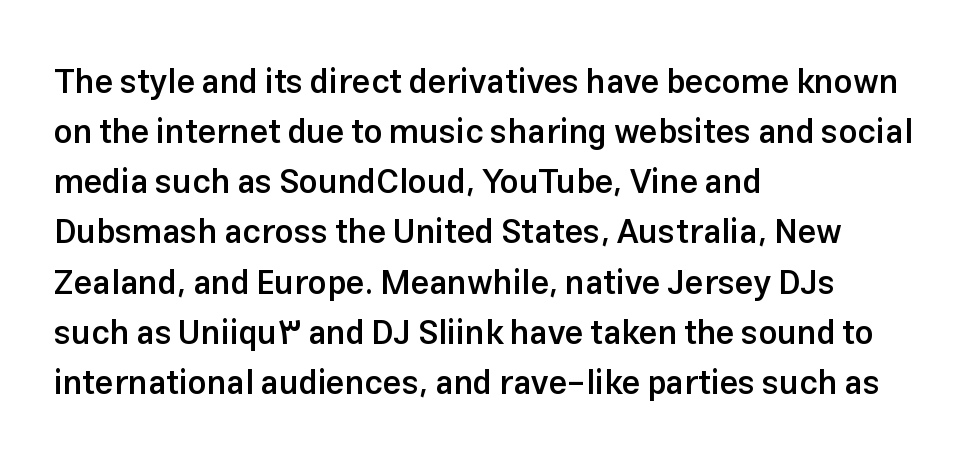
Q: Is the text bold? A: Semi-bold.
Q: Is the text italic (slanted)? A: No, it is upright.
Q: Is the typeface a serif or a sans-serif typeface? A: Sans-serif.
Q: Is the text underlined? A: No.
Q: How is the paragraph aligned? A: Left-aligned.
Q: Is the spacing between letters normal or unusually wide? A: Normal.
Q: Is the spacing between lines tight, normal or loose? A: Normal.
Q: Width (condensed, normal, or wide)? A: Normal.
Q: Stroke contrast? A: Low.
Q: x-height? A: Medium.
Q: Monospaced? A: No.
